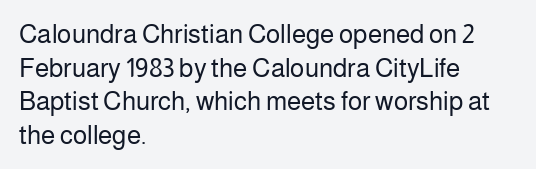
Interline gaps are of average width in this sample. In terms of posture, this sample is upright. Teacher's note: observe the even left margin — that is flush-left alignment. The cut favours lightness, reaching ordinary text weight at its darkest.
